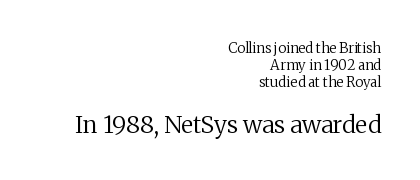
Q: Is the text bold? A: No.
Q: Is the text italic (slanted)? A: No, it is upright.
Q: Is the text underlined? A: No.
Q: How is the paragraph aligned? A: Right-aligned.
Q: Is the spacing between letters normal or unusually wide? A: Normal.
Q: Which block of text is set in a larger size, the first (top) or the second (bottom)? A: The second (bottom) one.
